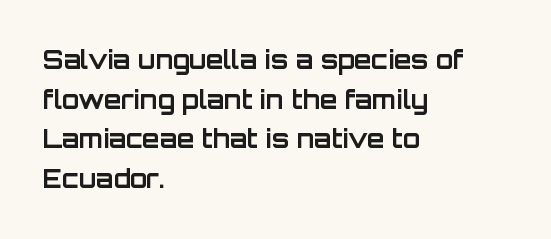
The words here are not underlined. Glyph-to-glyph distance matches everyday printed text. The rows are spaced the way most documents space them. The lettering holds an erect, upright posture throughout. Heavy-handed strokes throughout: this text is bold. Which margin do the lines hug? The left one — the right edge is uneven.
